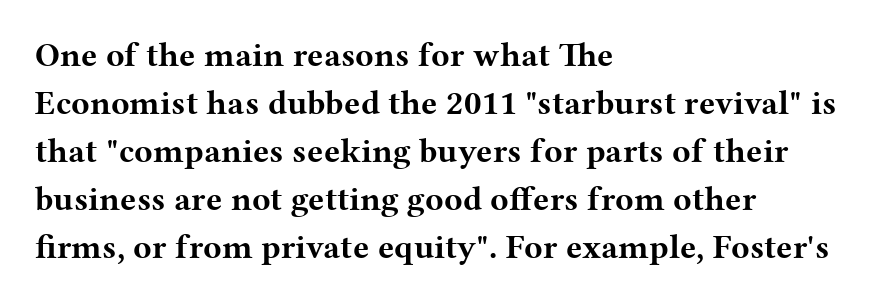
Is this a fixed-width face? No — the glyphs have proportional, varying widths. Each glyph is drawn with heavy, bold strokes. This rendering features lettering with no underline. Baseline-to-baseline distance is the conventional proportion of letter height.
